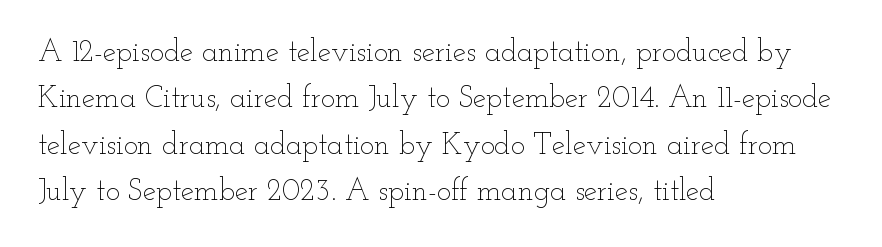
{"italic": "no", "bold": "no", "weight": "thin", "width": "wide", "stroke_contrast": "low", "x_height": "small", "monospaced": "no", "underline": "no", "align": "left", "line_spacing": "normal", "line_spacing_ratio": 1.55, "letter_spacing": "normal", "letter_spacing_em": 0.0, "glyph_px": 30}
